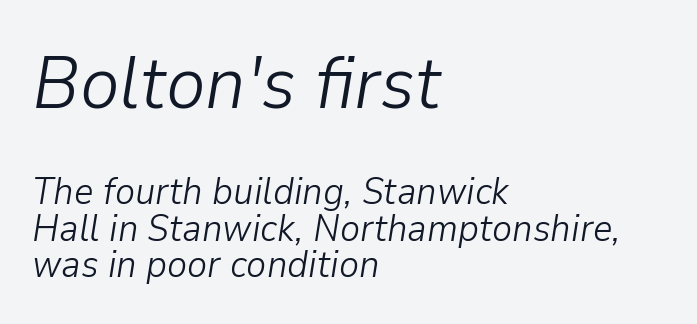
{"italic": "yes", "lean": "right", "slant_degrees": 9, "bold": "no", "weight": "light", "width": "normal", "stroke_contrast": "low", "x_height": "medium", "monospaced": "no", "underline": "no", "align": "left", "line_spacing": "tight", "line_spacing_ratio": 0.97, "letter_spacing": "normal", "letter_spacing_em": 0.0, "larger_block": "first", "size_ratio": 1.97, "glyph_px": 75}
